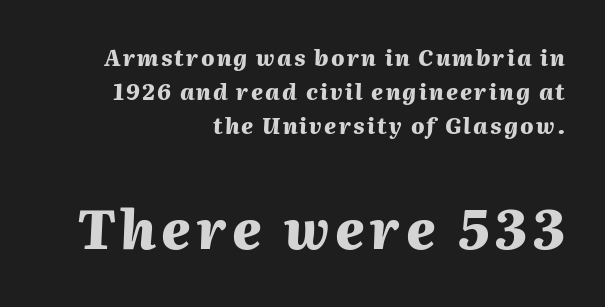
Q: Is the text bold? A: Yes.
Q: Is the text italic (slanted)? A: Yes, it leans right by about 2 degrees.
Q: Is the text underlined? A: No.
Q: How is the paragraph aligned? A: Right-aligned.
Q: Is the spacing between lines tight, normal or loose? A: Normal.
Q: Which block of text is set in a larger size, the first (top) or the second (bottom)? A: The second (bottom) one.
Q: Width (condensed, normal, or wide)? A: Normal.
Q: Stroke contrast? A: Medium.
Q: x-height? A: Medium.
Q: Monospaced? A: No.
